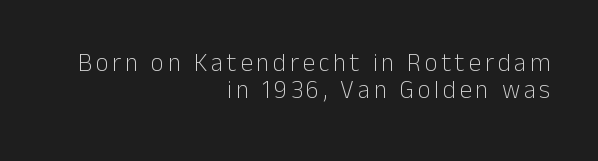
Q: Is the text bold? A: No.
Q: Is the text italic (slanted)? A: No, it is upright.
Q: Is the text underlined? A: No.
Q: How is the paragraph aligned? A: Right-aligned.
Q: Is the spacing between lines tight, normal or loose? A: Tight.
